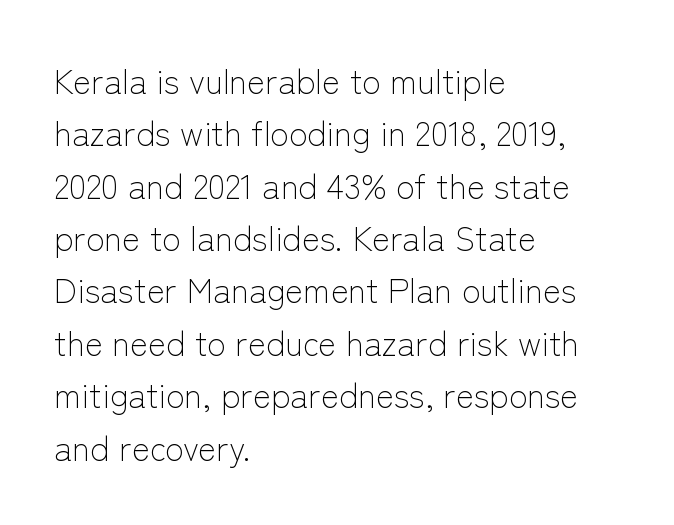
Q: Is the text bold? A: No.
Q: Is the text italic (slanted)? A: No, it is upright.
Q: Is the typeface a serif or a sans-serif typeface? A: Sans-serif.
Q: Is the text underlined? A: No.
Q: How is the paragraph aligned? A: Left-aligned.
Q: Is the spacing between letters normal or unusually wide? A: Normal.
Q: Is the spacing between lines tight, normal or loose? A: Normal.
Q: Width (condensed, normal, or wide)? A: Normal.
Q: Stroke contrast? A: Low.
Q: x-height? A: Medium.
Q: Monospaced? A: No.
